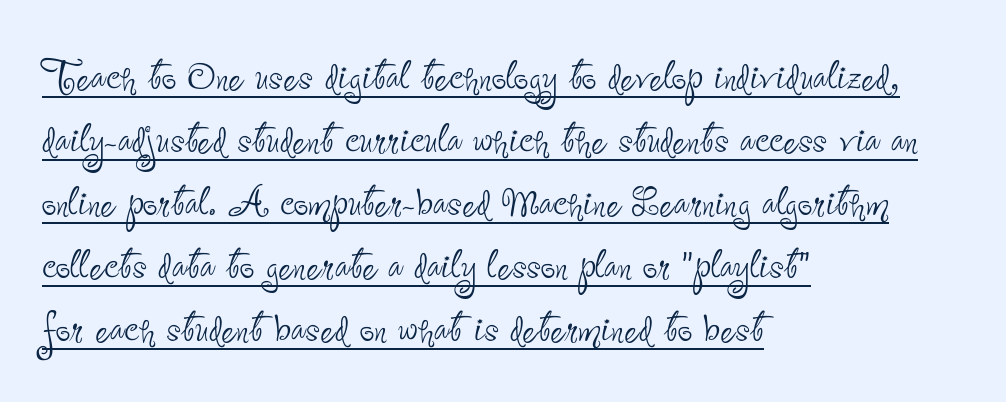
The letterforms sit at book weight or below. Tracking here is standard; glyphs follow each other at the usual distance. To sum up the face: it is a sans, with no serifs.
